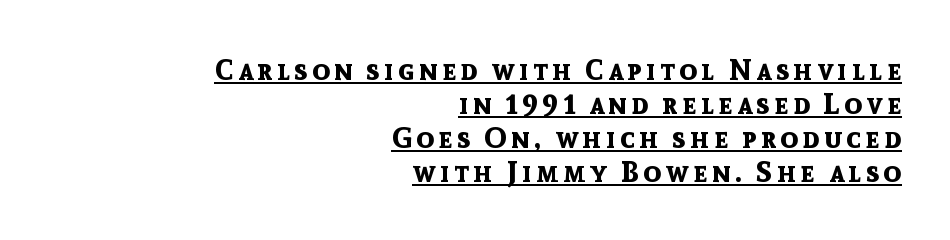
Pretty heavy lettering here — definitely bold. Tall strokes in this sample are plumb rather than angled. Every row of glyphs terminates at an identical x-position on the right. Is there an underline? Yes — a line sits under the letters.
